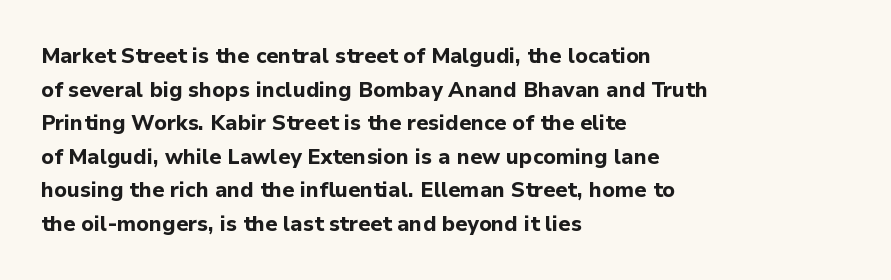
This sample uses plain, unmodified letter spacing. The lines are quadded left. If you measured baseline to baseline, you'd find a middling distance. A dark, heavy texture on the line: the type is bold. Unmarked baselines from the first word to the last.
